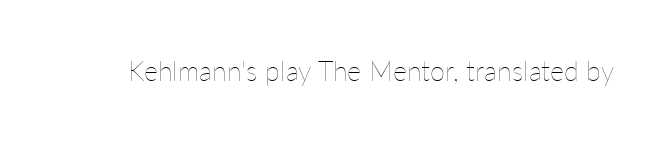
Has an underline been added? It has not. The type is set solid horizontally, with unmodified tracking. The characters are drawn with everyday or finer stroke widths. Every character sits straight up, as roman type does.
